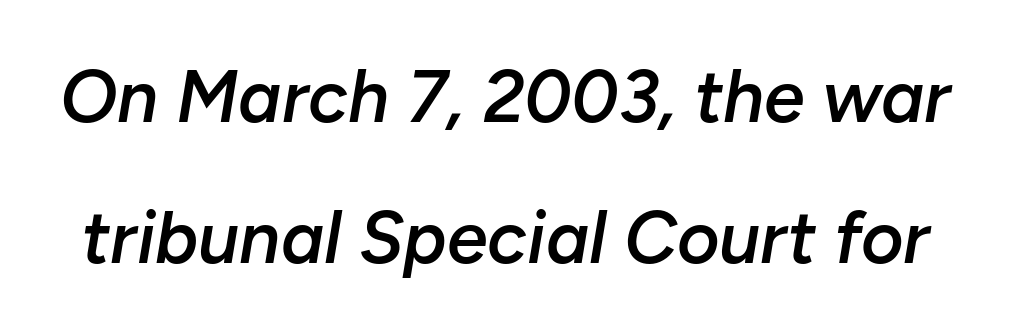
{"italic": "yes", "lean": "right", "slant_degrees": 10, "bold": "semi", "weight": "semibold", "width": "normal", "stroke_contrast": "low", "x_height": "medium", "monospaced": "no", "underline": "no", "line_spacing": "loose", "line_spacing_ratio": 1.93, "letter_spacing": "normal", "letter_spacing_em": 0.0, "glyph_px": 73}
